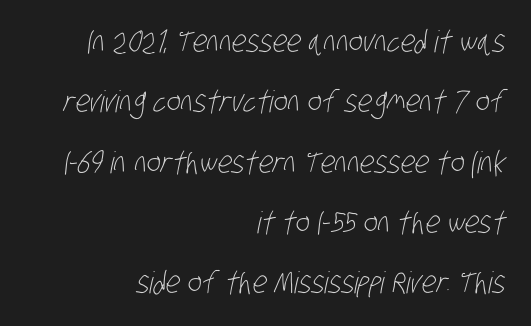
The image shows 30 px light, condensed sans-serif type; set right-aligned, loose line spacing (2.01x), normal letter spacing, not underlined; low stroke contrast and a large x-height.
